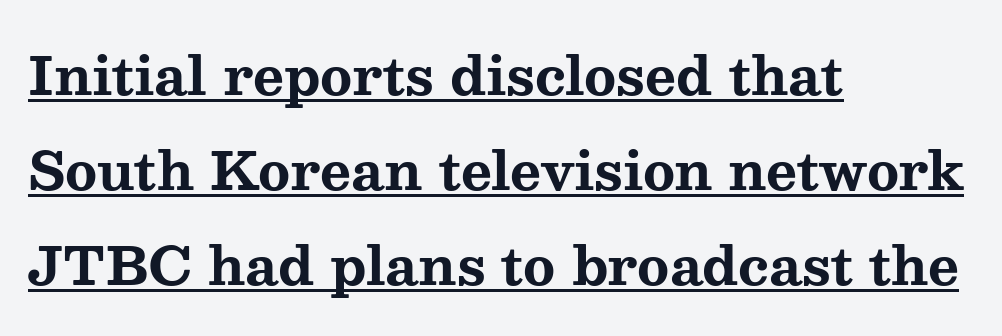
Weight check: bold — yes, fully. Beneath each row of characters lies a ruled line. These lines are rendered in a variable-pitch font. Posture: upright roman. If you drew a ruler down the left edge, every line would touch it.
